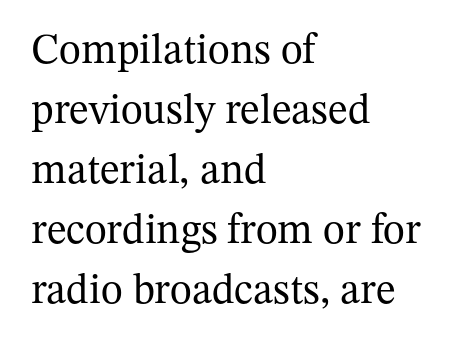
The font's upright variant was chosen for this text. The letterforms sit at book weight or below. Where is the straight margin? On the left. Here the designer chose a conventional face with non-uniform glyph widths. Each word holds together tightly as a unit, with standard inter-letter gaps.
